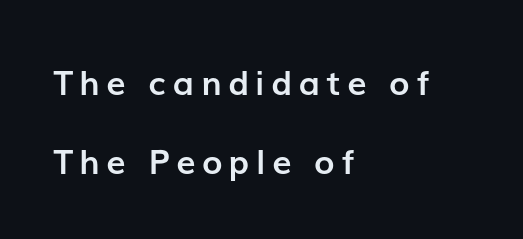
{"serif": "no", "italic": "no", "bold": "yes", "weight": "semibold", "width": "normal", "stroke_contrast": "low", "x_height": "medium", "monospaced": "no", "underline": "no", "align": "left", "line_spacing": "loose", "line_spacing_ratio": 2.31, "letter_spacing": "wide", "letter_spacing_em": 0.2, "glyph_px": 34}
